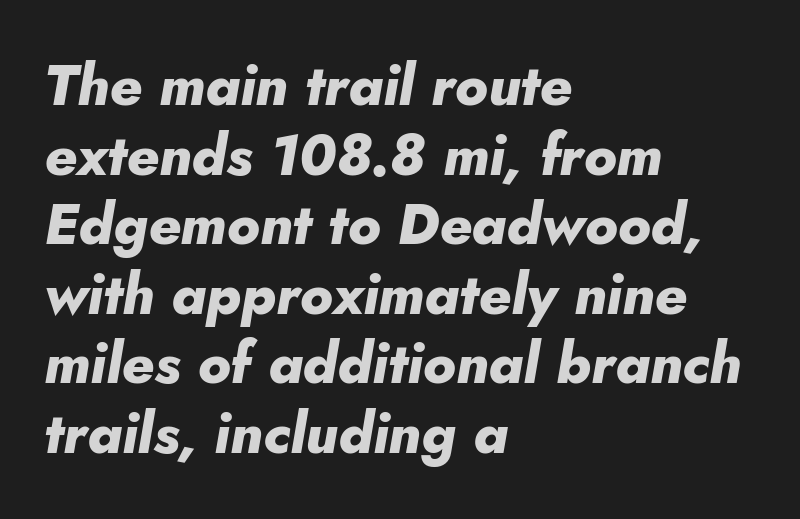
Q: Is the text bold? A: Yes.
Q: Is the text italic (slanted)? A: Yes, it leans right by about 10 degrees.
Q: Is the text underlined? A: No.
Q: How is the paragraph aligned? A: Left-aligned.
Q: Is the spacing between letters normal or unusually wide? A: Normal.
Q: Width (condensed, normal, or wide)? A: Normal.
Q: Stroke contrast? A: Low.
Q: x-height? A: Small.
Q: Monospaced? A: No.
